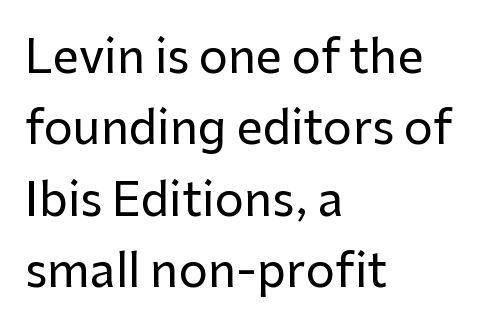
Notice how descenders clear the ascenders below comfortably — that's standard leading. Unmarked baselines from the first word to the last. Nobody touched the tracking dial on this one. This sample is left-justified, so line endings fall wherever the words run out.
